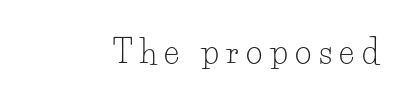
A typesetter would call this proportional, since set widths differ per character. Is the letter spacing exaggerated? Yes — the characters are pushed far apart. This is not heavy type; no bold has been used. The characters display serif detailing at their extremities. Honestly, there is no underline to notice here at all.
